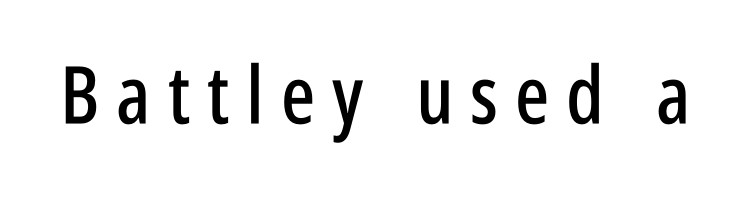
The image shows 80 px condensed sans-serif type, upright; set unusually wide letter spacing (+0.21 em), not underlined; low stroke contrast and a large x-height.
